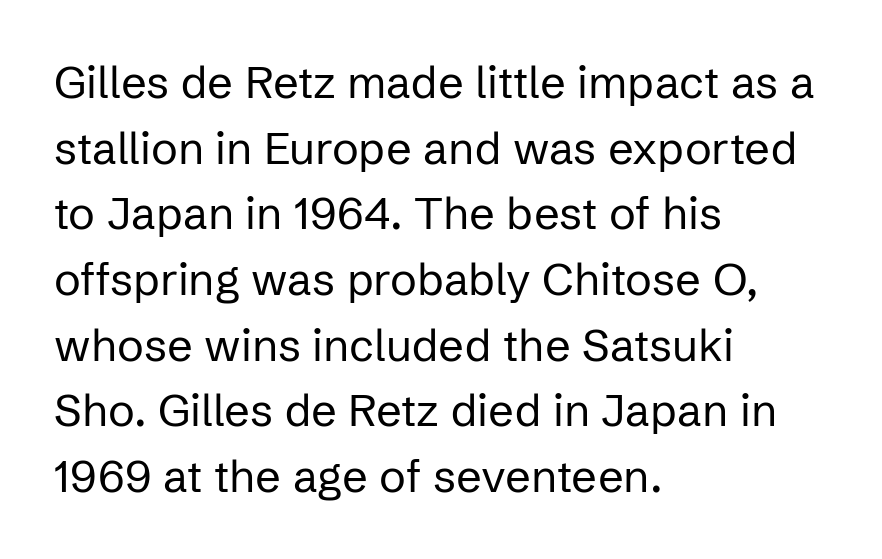
{"serif": "no", "italic": "no", "bold": "no", "weight": "regular", "width": "normal", "stroke_contrast": "low", "x_height": "medium", "monospaced": "no", "underline": "no", "align": "left", "line_spacing": "normal", "line_spacing_ratio": 1.46, "letter_spacing": "normal", "letter_spacing_em": 0.0, "glyph_px": 45}
